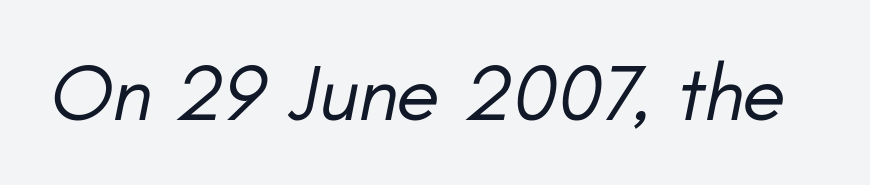
{"italic": "yes", "lean": "right", "slant_degrees": 11, "bold": "no", "weight": "regular", "width": "normal", "stroke_contrast": "low", "x_height": "small", "monospaced": "no", "underline": "no", "letter_spacing": "normal", "letter_spacing_em": 0.0, "glyph_px": 80}
